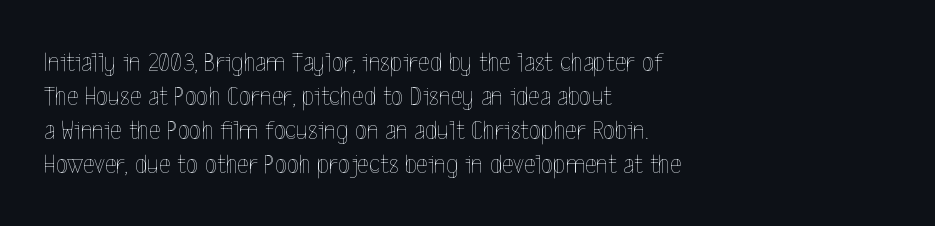
Q: Is the text bold? A: No.
Q: Is the text italic (slanted)? A: No, it is upright.
Q: Is the text underlined? A: No.
Q: How is the paragraph aligned? A: Left-aligned.
Q: Is the spacing between letters normal or unusually wide? A: Normal.
Q: Width (condensed, normal, or wide)? A: Condensed.
Q: x-height? A: Medium.
Q: Monospaced? A: No.
